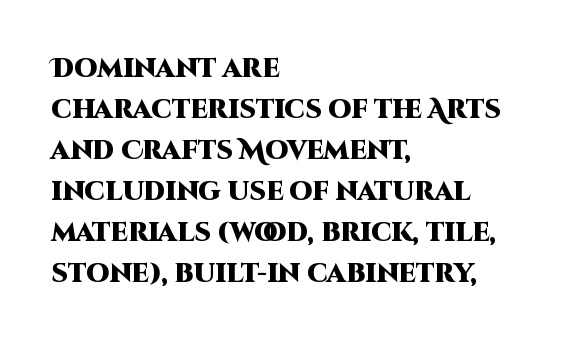
Q: Is the text bold? A: Yes.
Q: Is the text italic (slanted)? A: No, it is upright.
Q: Is the text underlined? A: No.
Q: How is the paragraph aligned? A: Left-aligned.
Q: Is the spacing between letters normal or unusually wide? A: Normal.
Q: Is the spacing between lines tight, normal or loose? A: Normal.
